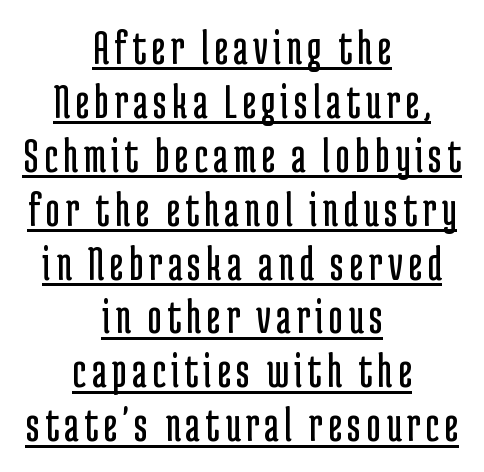
Q: Is the text bold? A: No.
Q: Is the text italic (slanted)? A: No, it is upright.
Q: Is the typeface a serif or a sans-serif typeface? A: Sans-serif.
Q: Is the text underlined? A: Yes.
Q: How is the paragraph aligned? A: Centered.
Q: Is the spacing between lines tight, normal or loose? A: Tight.
Q: Width (condensed, normal, or wide)? A: Condensed.
Q: Stroke contrast? A: Low.
Q: x-height? A: Medium.
Q: Monospaced? A: No.
